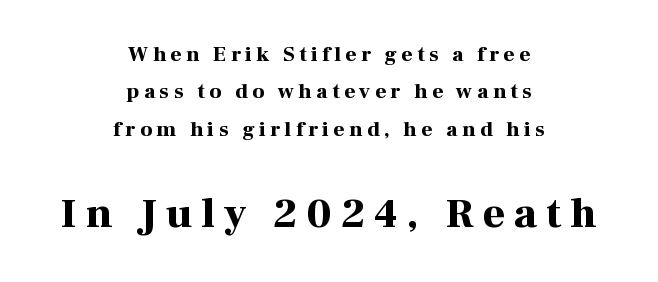
A student would call this center alignment; a typographer would say set centered. The face used here is proportionally spaced, like ordinary book or web type. Check the space under the baseline: it is left empty. In terms of weight, the rendering is a true, heavy bold. The characters display serif detailing at their extremities. Characters remain perfectly vertical along every line.
